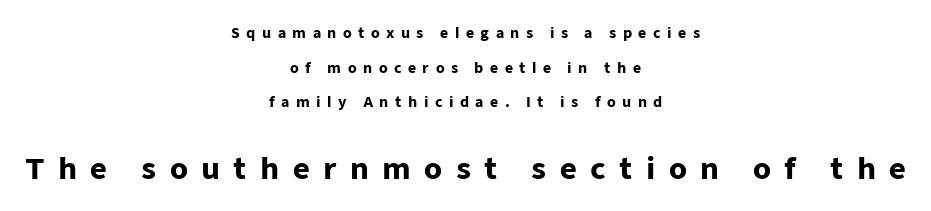
{"serif": "no", "italic": "no", "bold": "yes", "weight": "heavy", "width": "normal", "stroke_contrast": "low", "x_height": "medium", "monospaced": "no", "underline": "no", "align": "center", "line_spacing": "loose", "line_spacing_ratio": 2.48, "letter_spacing": "wide", "letter_spacing_em": 0.46, "larger_block": "second", "size_ratio": 2.07, "glyph_px": 29}
